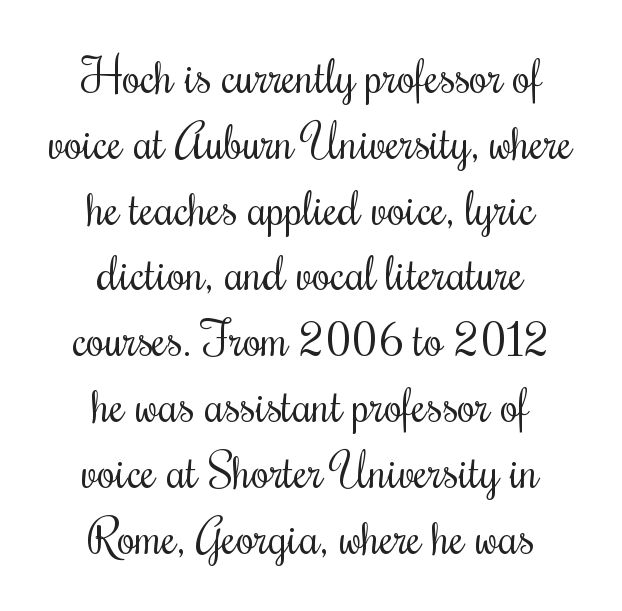
Heaviness? Minimal to ordinary, like unemphasized prose. The block of text has a typical density, with ordinary space between rows. The passage shown has conventional tracking throughout.
